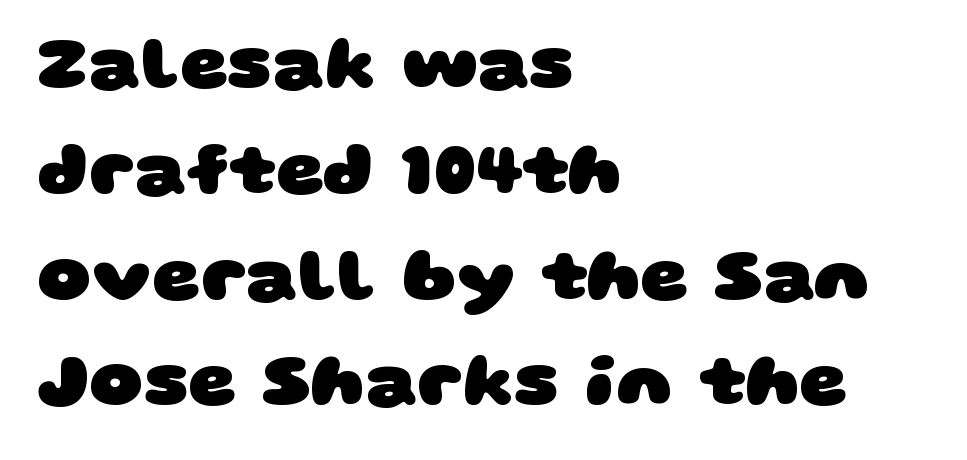
{"serif": "no", "bold": "yes", "weight": "heavy", "width": "wide", "stroke_contrast": "low", "x_height": "large", "monospaced": "no", "underline": "no", "align": "left", "line_spacing": "normal", "line_spacing_ratio": 1.43, "letter_spacing": "normal", "letter_spacing_em": 0.0, "glyph_px": 74}
